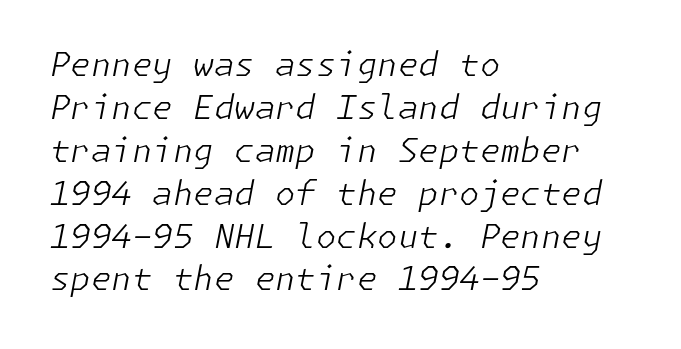
{"italic": "yes", "lean": "right", "slant_degrees": 11, "bold": "no", "weight": "light", "width": "normal", "stroke_contrast": "low", "x_height": "medium", "underline": "no", "align": "left", "line_spacing": "normal", "line_spacing_ratio": 1.3, "letter_spacing": "normal", "letter_spacing_em": 0.0, "glyph_px": 33}
